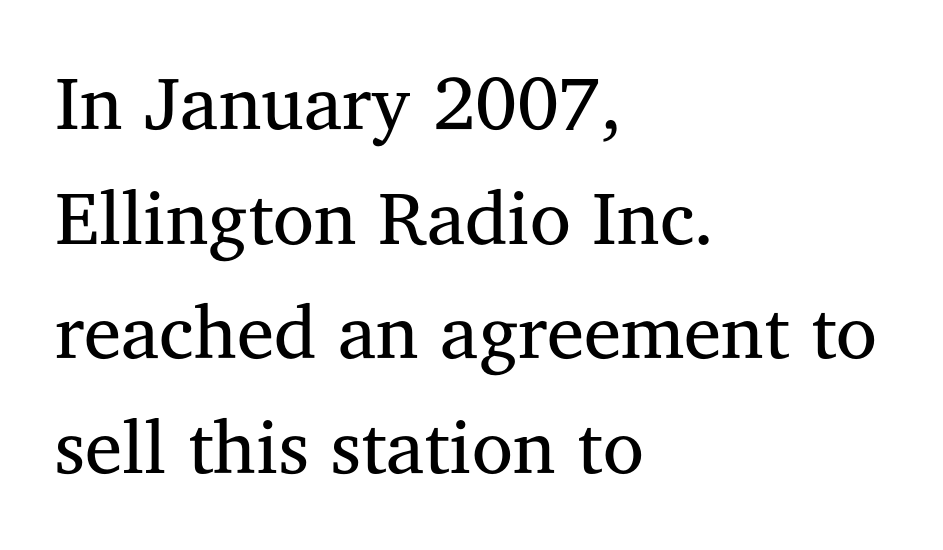
{"serif": "yes", "italic": "no", "bold": "no", "weight": "regular", "width": "normal", "stroke_contrast": "medium", "x_height": "medium", "monospaced": "no", "underline": "no", "align": "left", "line_spacing": "normal", "line_spacing_ratio": 1.53, "letter_spacing": "normal", "letter_spacing_em": 0.0, "glyph_px": 75}
